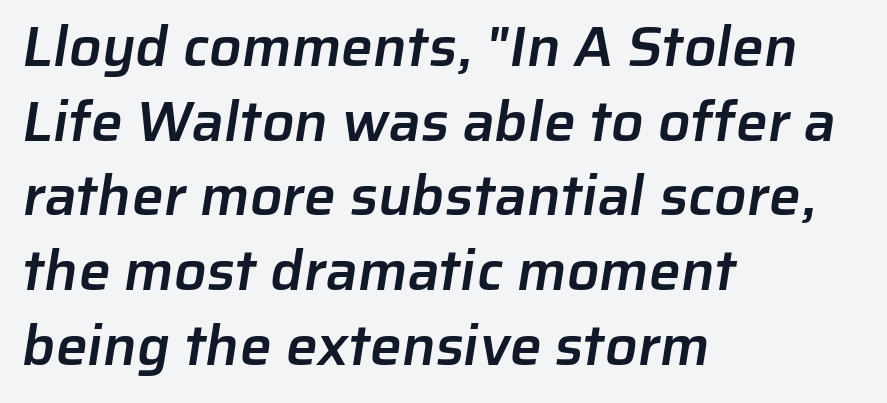
Do the characters align in a grid? No, the font is proportional. How would I describe the line gaps? Plain and ordinary. Visually the block forms a straight wall on the left and a jagged coastline on the right. Default kerning and tracking; the words read as compact shapes. A typesetter would label this face a sans.
